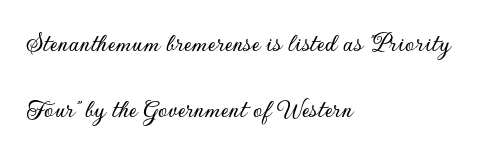
The image shows 27 px text type; set left-aligned, loose line spacing (2.46x), normal letter spacing, not underlined.
